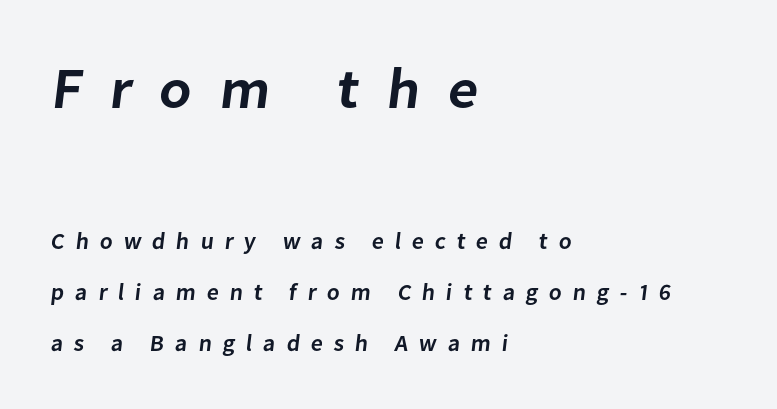
Does the leading feel generous? Absolutely, it's lavish. The rendering anchors every line to the left-hand side. Is this a sans? Yes — the strokes have no serifs. Note the varied advance widths — an 'i' is clearly narrower than an 'm'.
